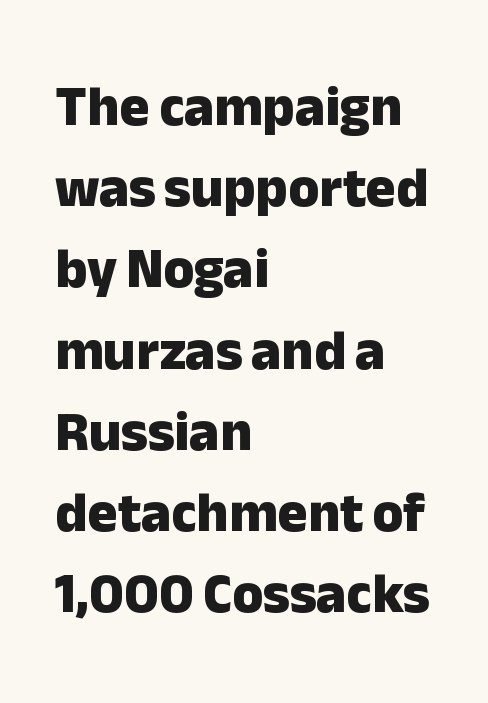
Q: Is the text bold? A: Yes.
Q: Is the text italic (slanted)? A: No, it is upright.
Q: Is the typeface a serif or a sans-serif typeface? A: Sans-serif.
Q: Is the text underlined? A: No.
Q: How is the paragraph aligned? A: Left-aligned.
Q: Is the spacing between letters normal or unusually wide? A: Normal.
Q: Is the spacing between lines tight, normal or loose? A: Normal.
Q: Width (condensed, normal, or wide)? A: Normal.
Q: Stroke contrast? A: Low.
Q: x-height? A: Medium.
Q: Monospaced? A: No.
